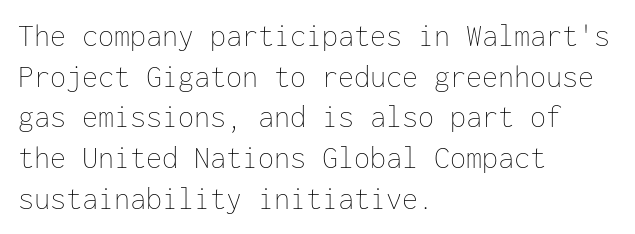
The image shows 32 px thin type, upright, monospaced; set left-aligned, normal line spacing (1.27x), normal letter spacing, not underlined; low stroke contrast and a medium x-height.
